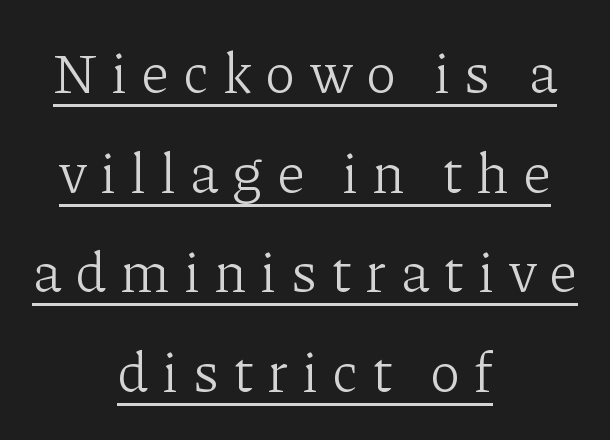
{"serif": "yes", "italic": "no", "bold": "no", "weight": "light", "width": "normal", "stroke_contrast": "low", "x_height": "medium", "monospaced": "no", "underline": "yes", "align": "center", "line_spacing_ratio": 1.75, "letter_spacing": "wide", "letter_spacing_em": 0.26, "glyph_px": 57}
